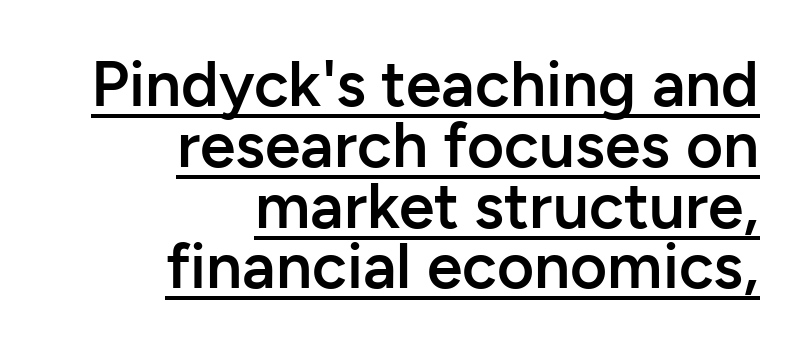
The image shows 64 px semibold sans-serif type, upright; set right-aligned, tight line spacing (0.95x), normal letter spacing, underlined; low stroke contrast and a medium x-height.
